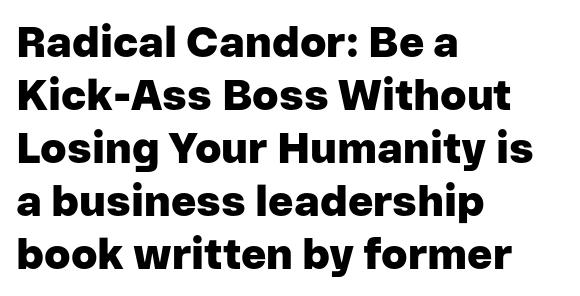
Strong, thick strokes mark this as bold type. The letters sit at their default tracking, neither squeezed nor spread. This sample uses an upright cut, with every glyph sitting square on the baseline. Proportional: the letters do not fall into vertical columns. Check where the strokes stop: nothing finishes them off — pure sans.
